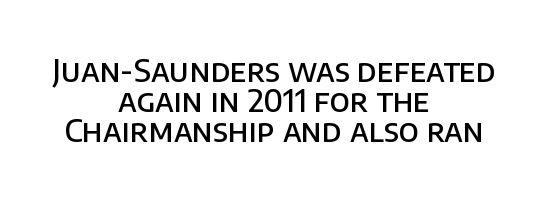
This rendering leaves character spacing at its baseline value. The setting favours the middle, as headings and verse often do. The glyphs have the mass of a demibold cut, below bold. Lines of text with bare space underneath. The typography opts for an upright posture over an oblique one.
